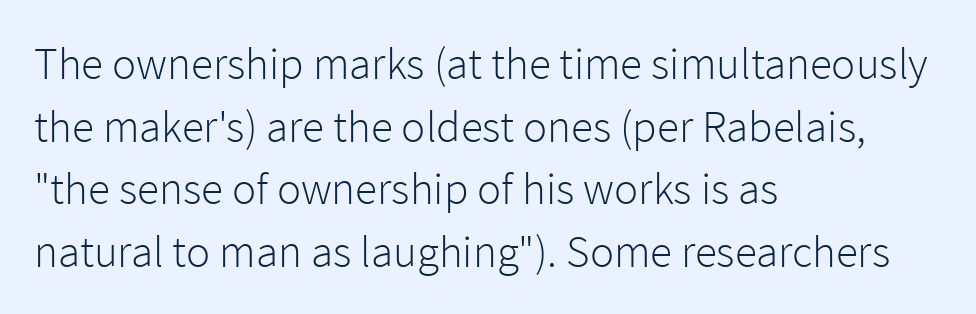
Is the type heavy? It reads as light-to-regular instead. A typesetter would call this zero additional tracking. All the whitespace from short lines collects on the right. These lines are rendered in a variable-pitch font. Vertically, the passage feels balanced, rows spaced as you'd expect.
